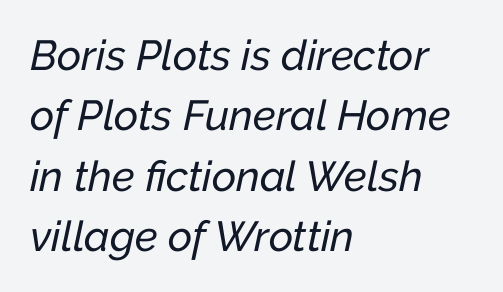
{"italic": "yes", "lean": "right", "slant_degrees": 12, "width": "normal", "stroke_contrast": "low", "x_height": "medium", "monospaced": "no", "underline": "no", "align": "left", "line_spacing": "normal", "line_spacing_ratio": 1.44, "letter_spacing": "normal", "letter_spacing_em": 0.0, "glyph_px": 42}
